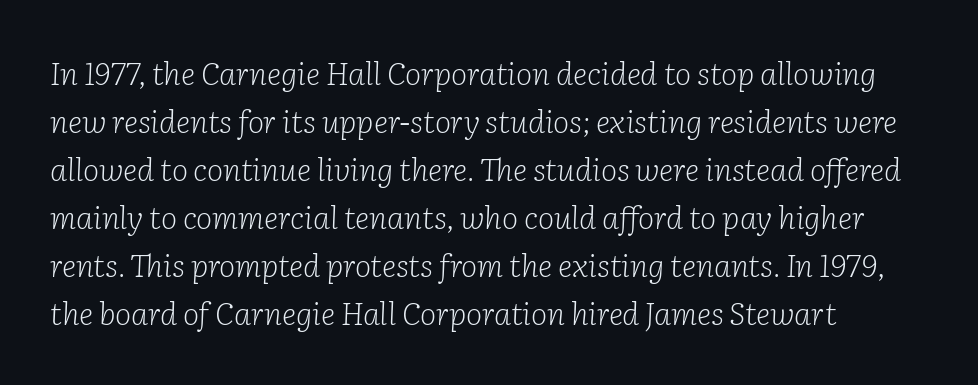
Q: Is the text bold? A: No.
Q: Is the text italic (slanted)? A: Yes, it leans right by about 2 degrees.
Q: Is the typeface a serif or a sans-serif typeface? A: Serif.
Q: Is the text underlined? A: No.
Q: How is the paragraph aligned? A: Left-aligned.
Q: Is the spacing between letters normal or unusually wide? A: Normal.
Q: Is the spacing between lines tight, normal or loose? A: Normal.
Q: Width (condensed, normal, or wide)? A: Normal.
Q: Stroke contrast? A: Low.
Q: x-height? A: Medium.
Q: Monospaced? A: No.
